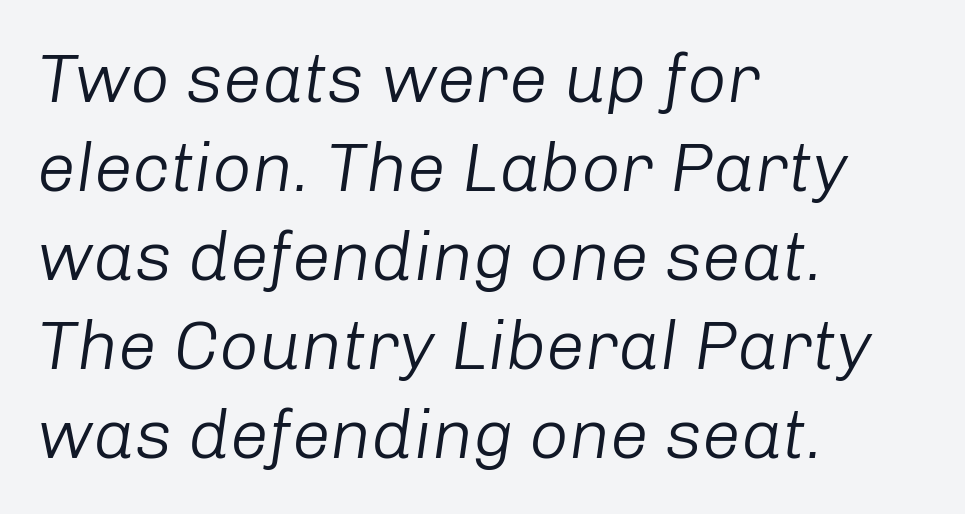
Q: Is the text bold? A: No.
Q: Is the text italic (slanted)? A: Yes, it leans right by about 8 degrees.
Q: Is the text underlined? A: No.
Q: How is the paragraph aligned? A: Left-aligned.
Q: Is the spacing between letters normal or unusually wide? A: Normal.
Q: Is the spacing between lines tight, normal or loose? A: Normal.
Q: Width (condensed, normal, or wide)? A: Normal.
Q: Stroke contrast? A: Low.
Q: x-height? A: Medium.
Q: Monospaced? A: No.
